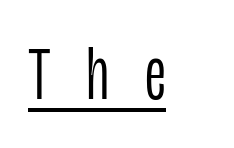
Q: Is the text bold? A: No.
Q: Is the text italic (slanted)? A: No, it is upright.
Q: Is the typeface a serif or a sans-serif typeface? A: Sans-serif.
Q: Is the text underlined? A: Yes.
Q: Is the spacing between letters normal or unusually wide? A: Unusually wide.
Q: Width (condensed, normal, or wide)? A: Condensed.
Q: Stroke contrast? A: Low.
Q: x-height? A: Large.
Q: Monospaced? A: No.
